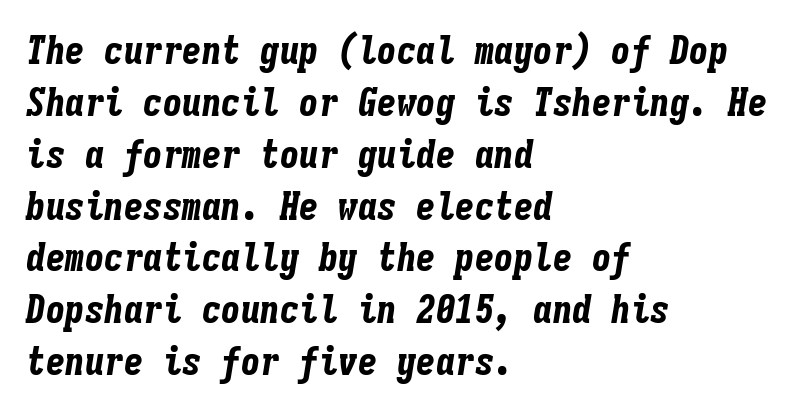
The image shows 39 px bold, condensed type, italic (leaning right), monospaced; set left-aligned, normal line spacing (1.33x), normal letter spacing, not underlined; low stroke contrast and a medium x-height.
